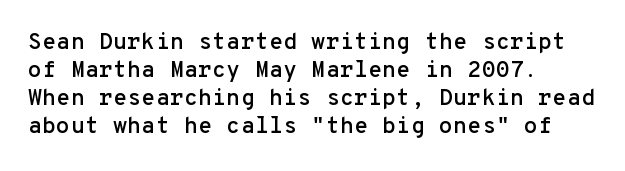
Q: Is the text italic (slanted)? A: No, it is upright.
Q: Is the text underlined? A: No.
Q: How is the paragraph aligned? A: Left-aligned.
Q: Is the spacing between letters normal or unusually wide? A: Normal.
